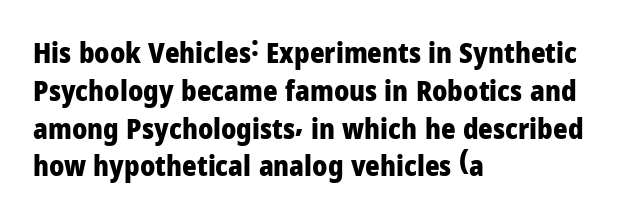
The image shows 28 px heavy sans-serif type, upright; set left-aligned, normal line spacing (1.35x), normal letter spacing, not underlined; low stroke contrast and a medium x-height.
